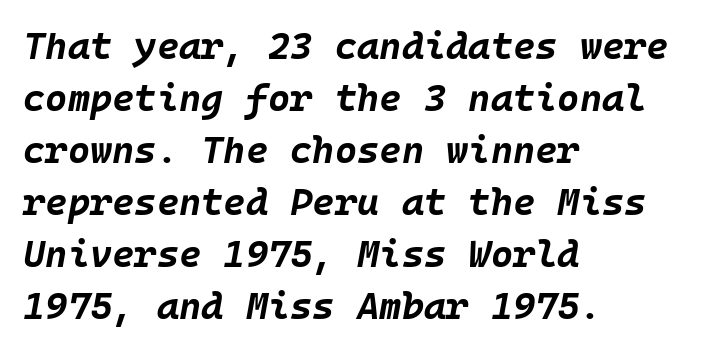
These lines stack with their left ends in a neat column. Thick stems and heavy bowls — unmistakably bold. The axis of the letterforms is tilted away from vertical. Letters rest on an invisible, unmarked baseline. Is the letter spacing exaggerated? No — it looks like the ordinary default. Interline gaps are of average width in this sample.
